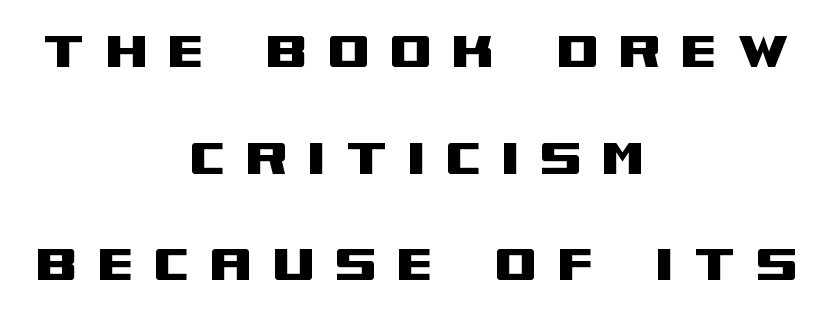
{"serif": "no", "italic": "no", "width": "wide", "stroke_contrast": "medium", "x_height": "large", "monospaced": "no", "underline": "no", "align": "center", "line_spacing_ratio": 1.75, "letter_spacing": "wide", "letter_spacing_em": 0.32, "glyph_px": 61}
